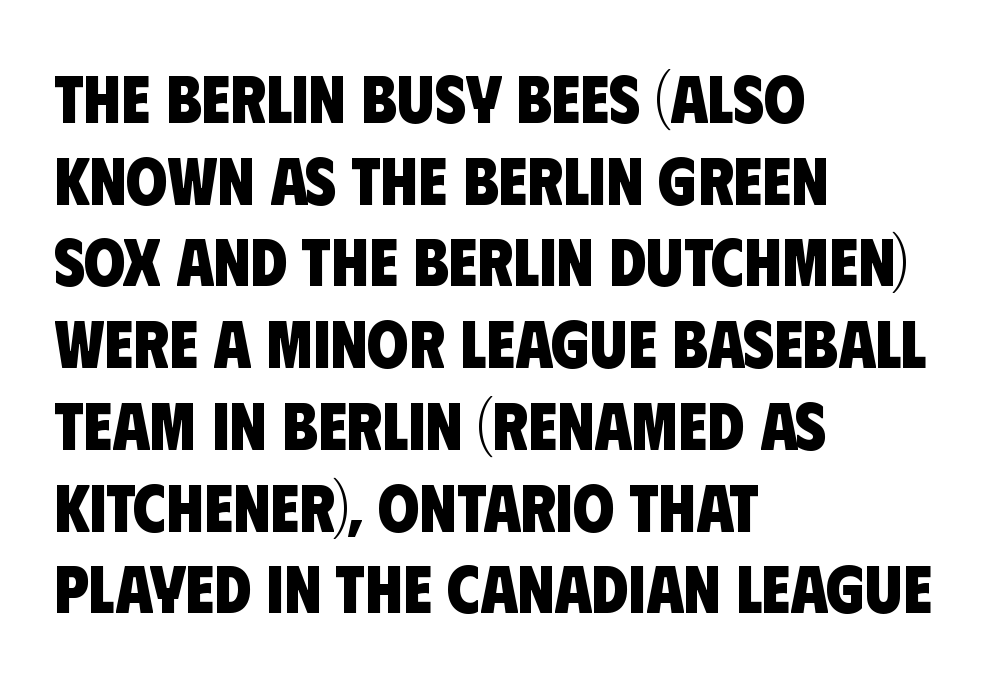
{"serif": "no", "bold": "yes", "weight": "heavy", "width": "condensed", "stroke_contrast": "low", "x_height": "large", "monospaced": "no", "underline": "no", "align": "left", "line_spacing_ratio": 1.22, "letter_spacing": "normal", "letter_spacing_em": 0.0, "glyph_px": 67}
